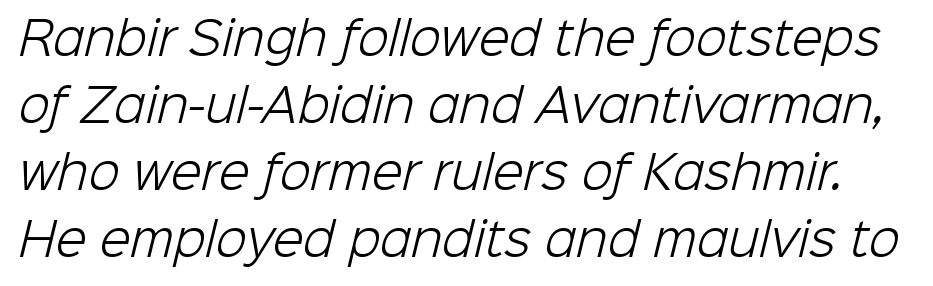
{"serif": "no", "bold": "no", "weight": "light", "width": "normal", "stroke_contrast": "low", "x_height": "medium", "monospaced": "no", "underline": "no", "line_spacing": "normal", "line_spacing_ratio": 1.49, "letter_spacing": "normal", "letter_spacing_em": 0.0, "glyph_px": 45}
